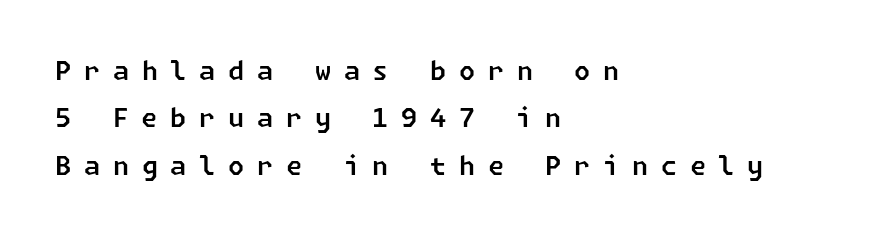
Q: Is the text underlined? A: No.
Q: How is the paragraph aligned? A: Left-aligned.
Q: Is the spacing between letters normal or unusually wide? A: Unusually wide.
